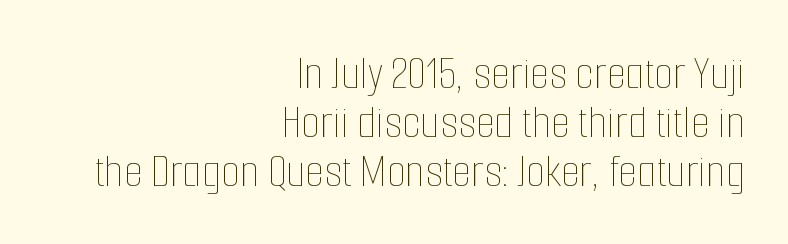
Weight: in the light-to-regular range. Posture: vertical. The lines are packed closely together with very little leading. What stands out about the letter spacing? Nothing — it is the standard amount. The face used here is proportionally spaced, like ordinary book or web type.
